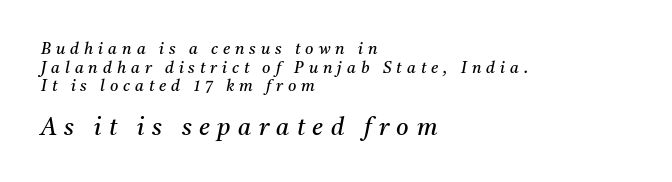
The image shows 24 px text type, italic (leaning right); set left-aligned, line spacing 1.16x, unusually wide letter spacing (+0.31 em), not underlined; the second (bottom) block is 1.5x larger.
